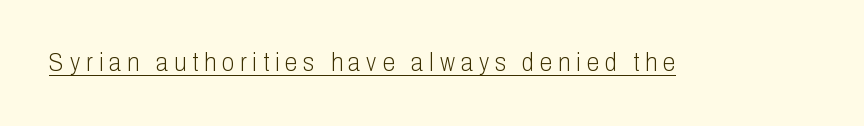
{"italic": "no", "bold": "no", "underline": "yes", "letter_spacing": "wide", "letter_spacing_em": 0.24, "glyph_px": 25}
